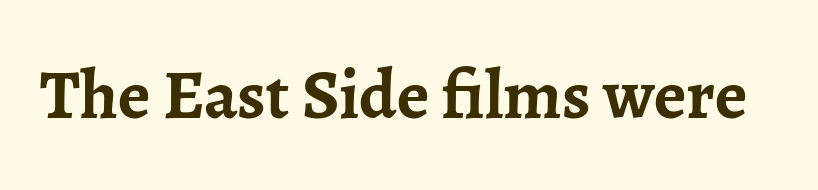
{"serif": "yes", "italic": "no", "bold": "yes", "weight": "semibold", "width": "normal", "stroke_contrast": "low", "x_height": "medium", "monospaced": "no", "underline": "no", "letter_spacing": "normal", "letter_spacing_em": 0.0, "glyph_px": 70}
